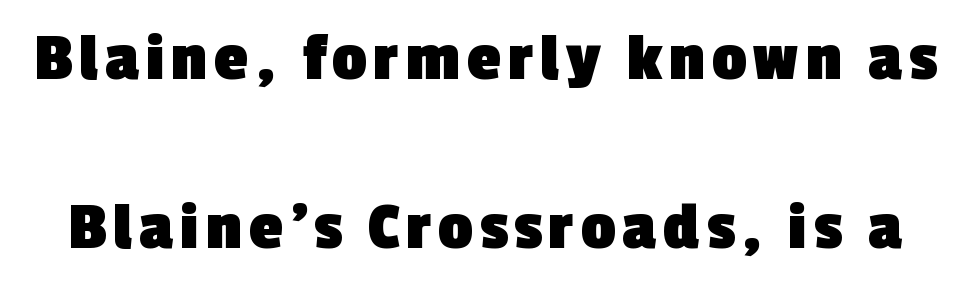
Q: Is the text bold? A: Yes.
Q: Is the typeface a serif or a sans-serif typeface? A: Sans-serif.
Q: Is the text underlined? A: No.
Q: Is the spacing between lines tight, normal or loose? A: Loose.
Q: Width (condensed, normal, or wide)? A: Normal.
Q: x-height? A: Medium.
Q: Monospaced? A: No.
